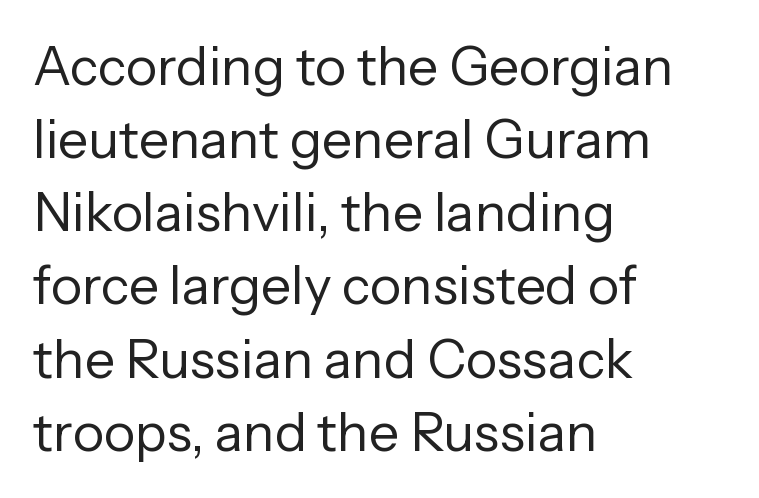
Nothing sits at the stroke ends, so this counts as sans-serif. This is the regular roman posture of the typeface. The horizontal fit of the characters is conventional and even. Weight: not bold — regular or lighter. Varying glyph widths throughout — classic text-font behaviour.
